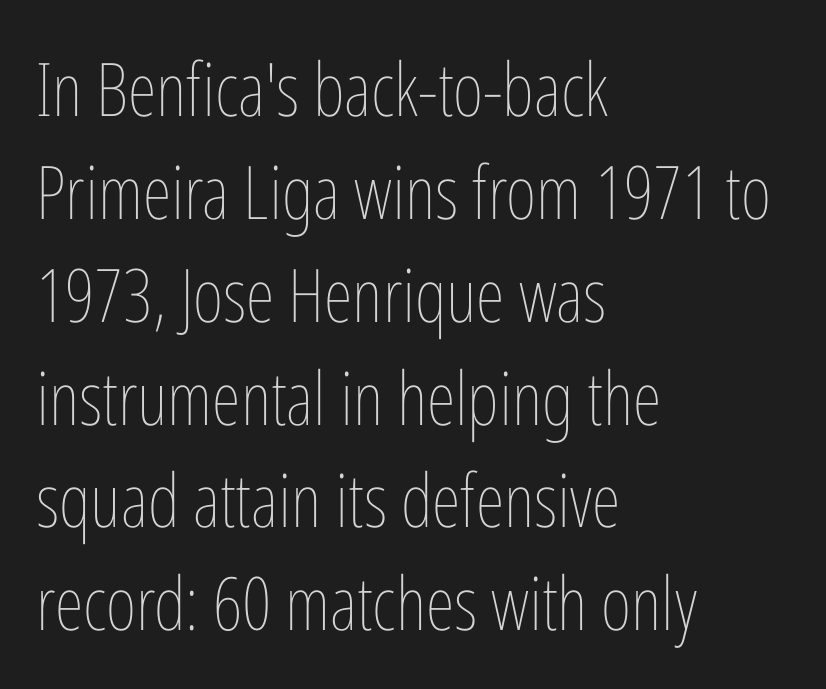
Q: Is the text bold? A: No.
Q: Is the text italic (slanted)? A: No, it is upright.
Q: Is the text underlined? A: No.
Q: How is the paragraph aligned? A: Left-aligned.
Q: Is the spacing between letters normal or unusually wide? A: Normal.
Q: Is the spacing between lines tight, normal or loose? A: Normal.
Q: Width (condensed, normal, or wide)? A: Condensed.
Q: Stroke contrast? A: Low.
Q: x-height? A: Medium.
Q: Monospaced? A: No.
